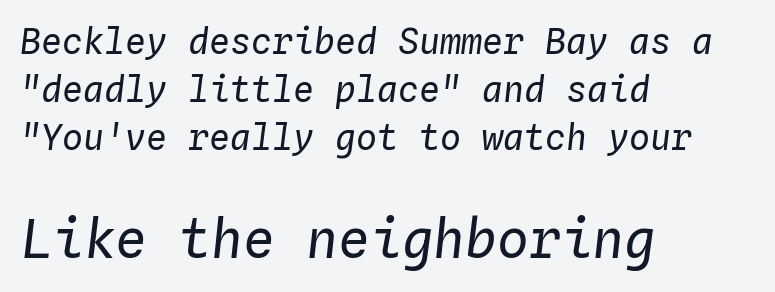
Compared with typical body copy, the letter spacing here is the same. Each letter, wide or thin by design, is forced into the same width here. Compared with typical paragraphs, the rows here are spaced about the same. Where is the straight margin? On the left. Top chunk: small. Bottom chunk: large.
